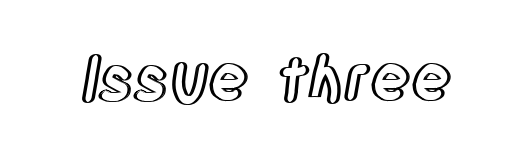
The image shows 62 px condensed type; set normal letter spacing, not underlined; a large x-height.
